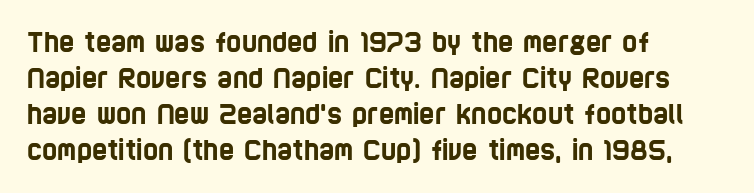
{"underline": "no", "align": "left", "line_spacing": "normal", "line_spacing_ratio": 1.38, "letter_spacing": "normal", "letter_spacing_em": 0.0, "glyph_px": 26}
